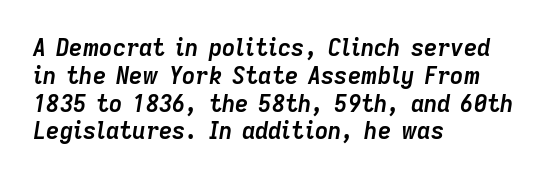
Bare-footed words on every line. The setting favours the left margin, as ordinary paragraphs usually do. Heavy-handed strokes throughout: this text is bold. Letter spacing: default. If you drew a line through each stem, it would be angled.
